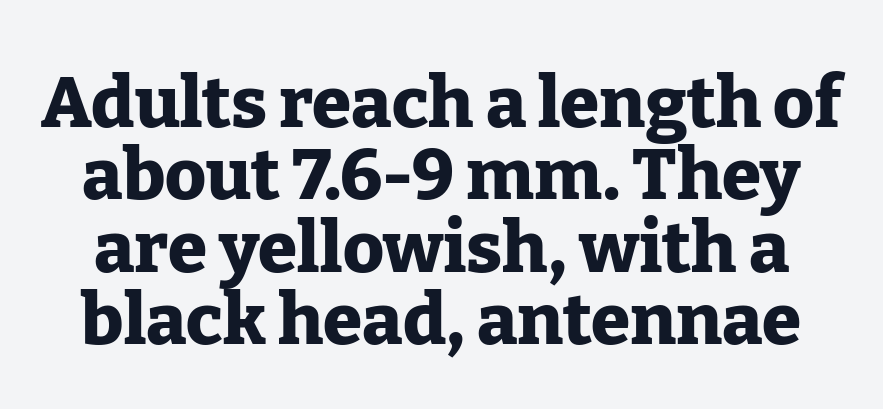
Q: Is the text bold? A: Yes.
Q: Is the text italic (slanted)? A: No, it is upright.
Q: Is the typeface a serif or a sans-serif typeface? A: Serif.
Q: Is the text underlined? A: No.
Q: Is the spacing between letters normal or unusually wide? A: Normal.
Q: Is the spacing between lines tight, normal or loose? A: Tight.
Q: Width (condensed, normal, or wide)? A: Normal.
Q: Stroke contrast? A: Low.
Q: x-height? A: Medium.
Q: Monospaced? A: No.
